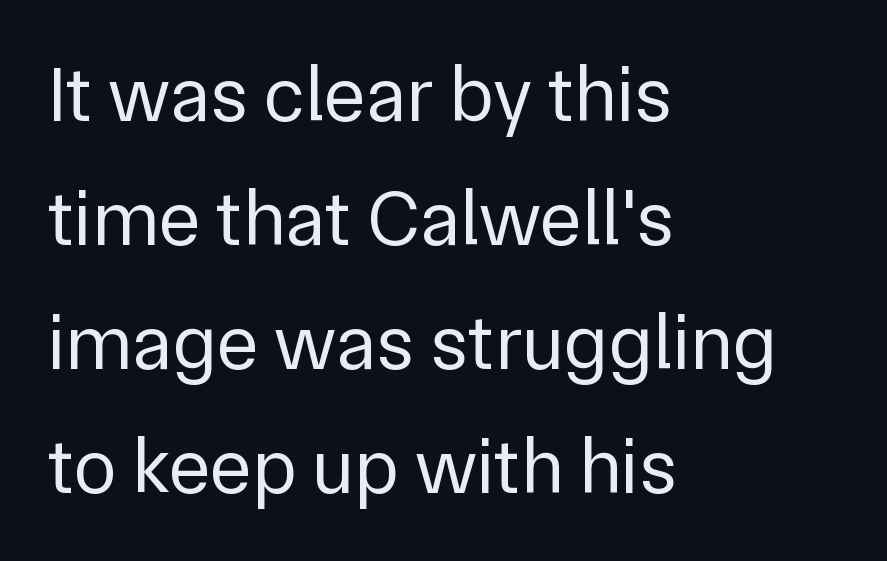
Unmarked baselines from the first word to the last. Between one letter and the next there's only the usual sliver of space. Each letter keeps its own natural width here, so spacing adapts to shape. A roman cut, with each character standing at attention. A typesetter would call this leading conventional body-copy spacing. Which margin do the lines hug? The left one — the right edge is uneven.
